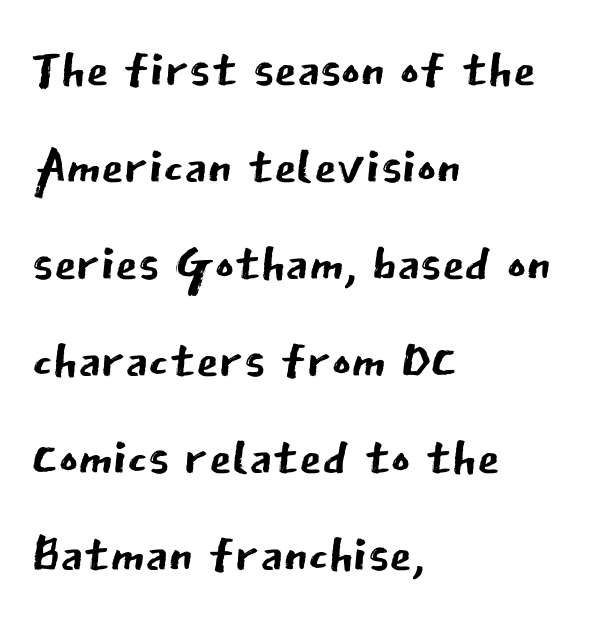
The image shows 73 px regular-weight sans-serif type, upright; set left-aligned, normal line spacing (1.33x), normal letter spacing, not underlined; low stroke contrast and a medium x-height.
